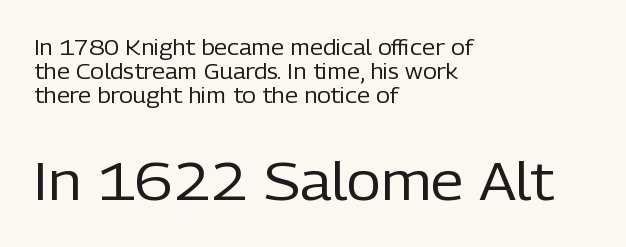
Every stem runs plumb, perpendicular to the baseline. Size hierarchy here favors the trailing block over the leading one. You could call the tracking neutral — neither tight nor loose. The text block is weighted toward the left margin, trailing off unevenly rightward.
